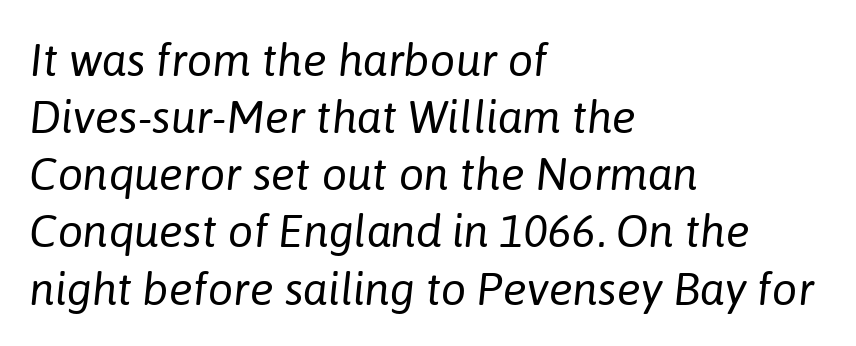
The image shows 45 px regular-weight type, italic (leaning right); set left-aligned, normal line spacing (1.27x), normal letter spacing, not underlined; low stroke contrast and a medium x-height.
